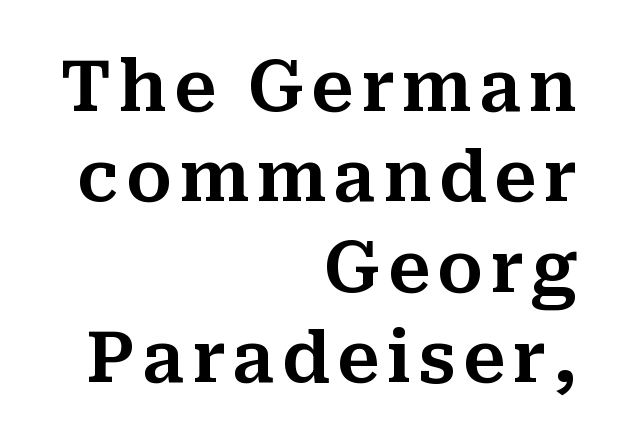
The image shows 70 px serif type, upright; set right-aligned, normal line spacing (1.29x), not underlined; medium stroke contrast and a medium x-height.
